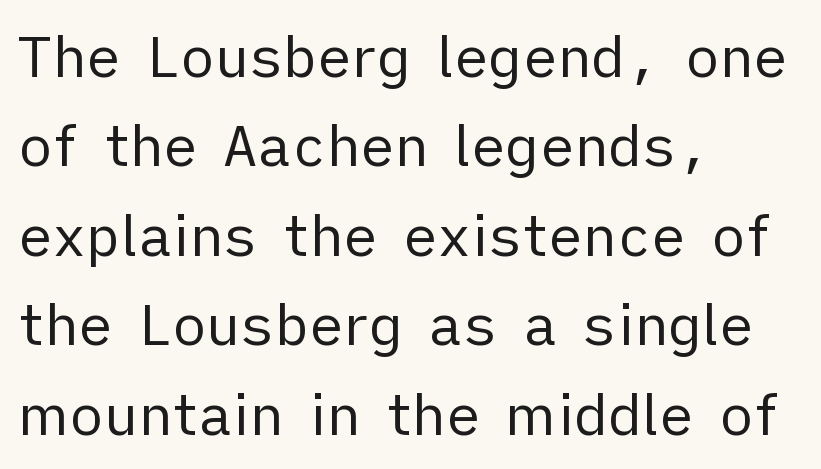
{"serif": "no", "italic": "no", "bold": "no", "weight": "regular", "width": "normal", "stroke_contrast": "low", "x_height": "medium", "monospaced": "no", "underline": "no", "align": "left", "line_spacing": "normal", "line_spacing_ratio": 1.57, "letter_spacing": "normal", "letter_spacing_em": 0.0, "glyph_px": 57}
